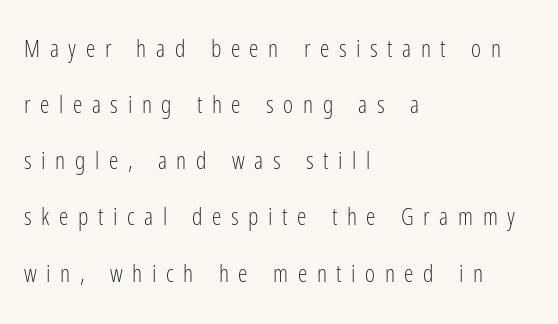
The image shows 24 px text type, upright; set left-aligned, loose line spacing (2.34x), unusually wide letter spacing (+0.4 em), not underlined.
